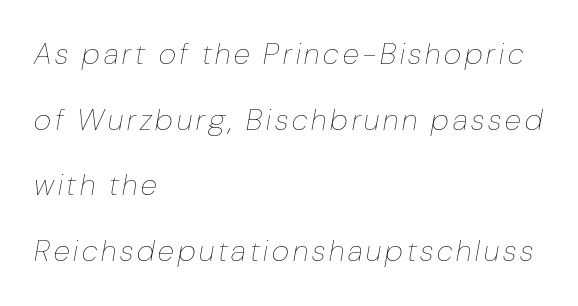
Q: Is the text bold? A: No.
Q: Is the text italic (slanted)? A: Yes, it leans right by about 10 degrees.
Q: Is the text underlined? A: No.
Q: How is the paragraph aligned? A: Left-aligned.
Q: Is the spacing between lines tight, normal or loose? A: Loose.
Q: Width (condensed, normal, or wide)? A: Condensed.
Q: Stroke contrast? A: Low.
Q: x-height? A: Medium.
Q: Monospaced? A: No.
